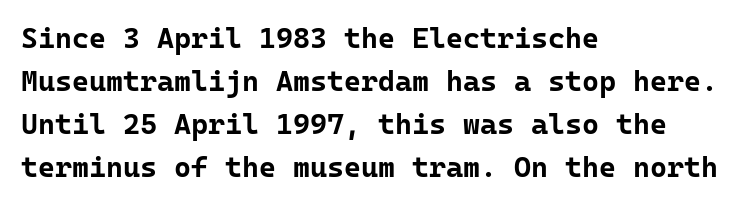
The image shows 29 px bold sans-serif type, upright, monospaced; set left-aligned, normal line spacing (1.48x), normal letter spacing, not underlined; low stroke contrast and a medium x-height.
